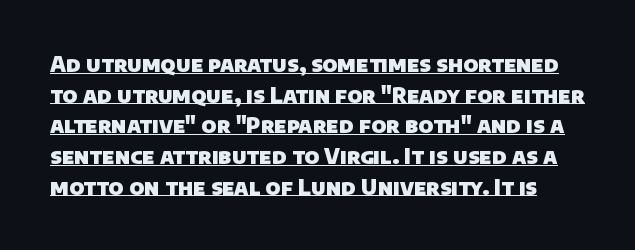
{"bold": "yes", "underline": "yes", "line_spacing": "normal", "line_spacing_ratio": 1.46, "letter_spacing": "normal", "letter_spacing_em": 0.0, "glyph_px": 21}
